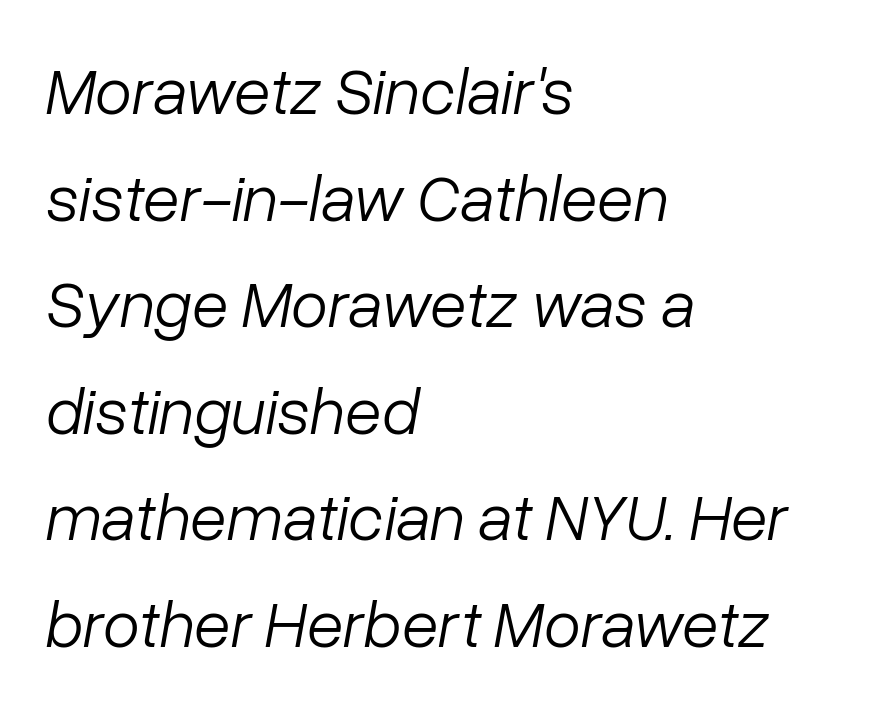
Q: Is the text bold? A: No.
Q: Is the text italic (slanted)? A: Yes, it leans right by about 10 degrees.
Q: Is the text underlined? A: No.
Q: How is the paragraph aligned? A: Left-aligned.
Q: Is the spacing between letters normal or unusually wide? A: Normal.
Q: Is the spacing between lines tight, normal or loose? A: Normal.
Q: Width (condensed, normal, or wide)? A: Normal.
Q: Stroke contrast? A: Low.
Q: x-height? A: Medium.
Q: Monospaced? A: No.
